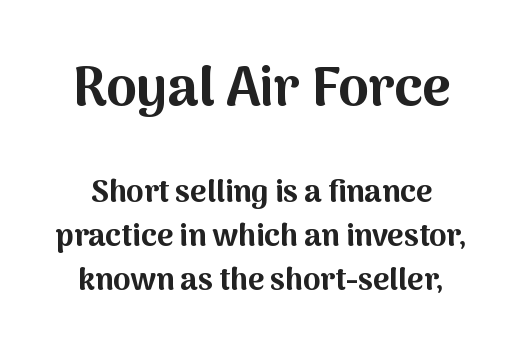
Q: Is the text bold? A: Yes.
Q: Is the text italic (slanted)? A: No, it is upright.
Q: Is the typeface a serif or a sans-serif typeface? A: Sans-serif.
Q: Is the text underlined? A: No.
Q: How is the paragraph aligned? A: Centered.
Q: Is the spacing between letters normal or unusually wide? A: Normal.
Q: Is the spacing between lines tight, normal or loose? A: Normal.
Q: Which block of text is set in a larger size, the first (top) or the second (bottom)? A: The first (top) one.
Q: Width (condensed, normal, or wide)? A: Normal.
Q: Stroke contrast? A: Medium.
Q: x-height? A: Medium.
Q: Monospaced? A: No.
